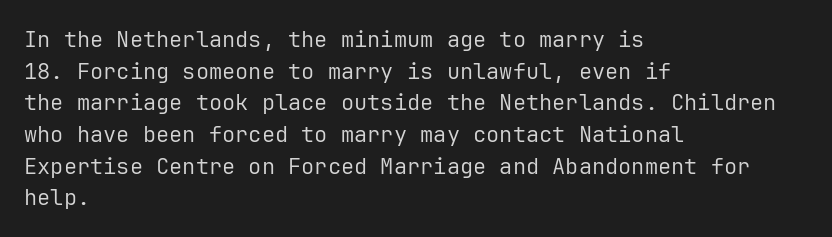
Q: Is the text bold? A: No.
Q: Is the text italic (slanted)? A: No, it is upright.
Q: Is the text underlined? A: No.
Q: How is the paragraph aligned? A: Left-aligned.
Q: Is the spacing between letters normal or unusually wide? A: Normal.
Q: Is the spacing between lines tight, normal or loose? A: Normal.
